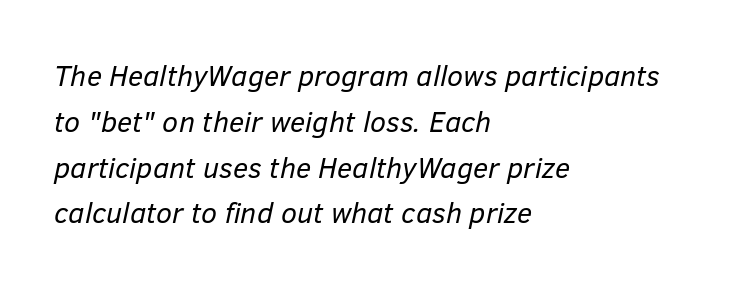
{"italic": "yes", "lean": "right", "slant_degrees": 12, "bold": "no", "weight": "regular", "width": "normal", "stroke_contrast": "low", "x_height": "medium", "monospaced": "no", "underline": "no", "align": "left", "line_spacing": "normal", "line_spacing_ratio": 1.58, "letter_spacing": "normal", "letter_spacing_em": 0.0, "glyph_px": 29}
